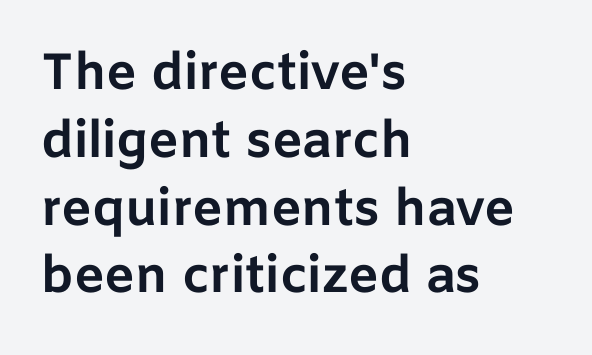
Q: Is the text bold? A: Yes.
Q: Is the text italic (slanted)? A: No, it is upright.
Q: Is the typeface a serif or a sans-serif typeface? A: Sans-serif.
Q: Is the text underlined? A: No.
Q: How is the paragraph aligned? A: Left-aligned.
Q: Is the spacing between letters normal or unusually wide? A: Normal.
Q: Is the spacing between lines tight, normal or loose? A: Normal.
Q: Width (condensed, normal, or wide)? A: Normal.
Q: Stroke contrast? A: Low.
Q: x-height? A: Medium.
Q: Monospaced? A: No.
